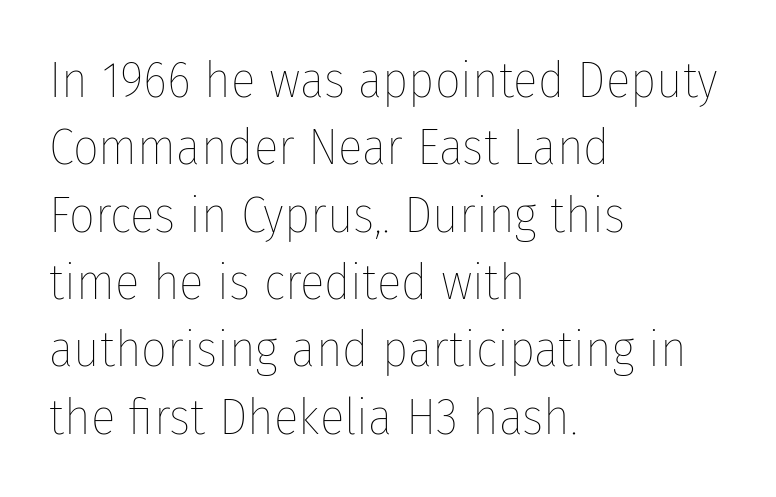
The image shows 51 px thin, condensed type, upright; set left-aligned, normal line spacing (1.32x), normal letter spacing, not underlined; low stroke contrast and a medium x-height.
